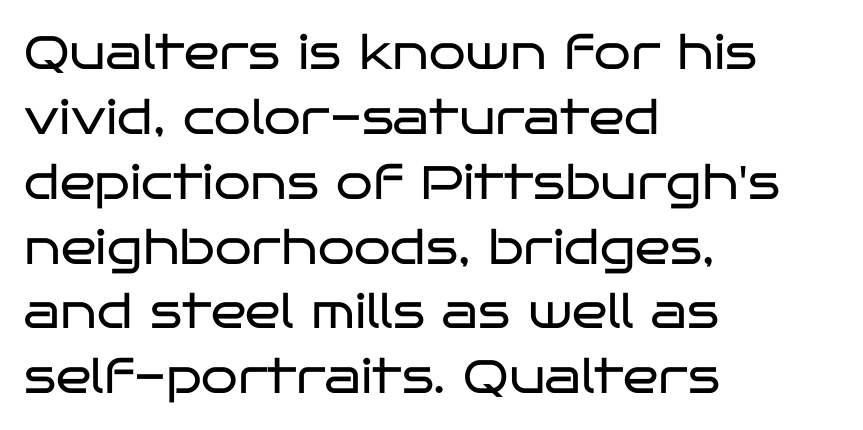
The horizontal fit of the characters is conventional and even. A light-to-regular cut is what we see here. The characters display no serif detailing; their extremities are plain. Successive baselines arrive at the customary interval.
